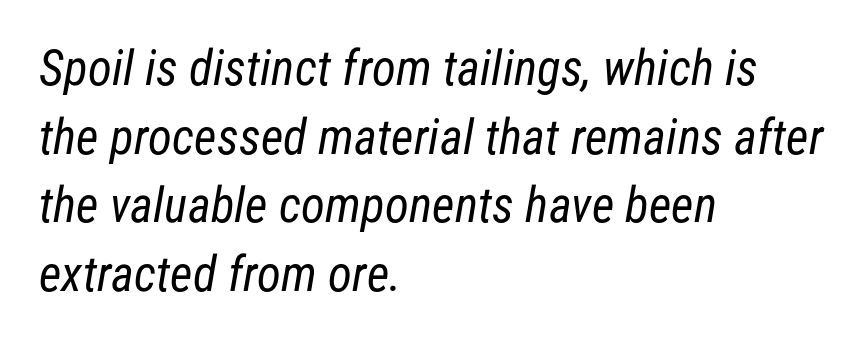
The image shows 49 px regular-weight, condensed sans-serif type; set left-aligned, normal line spacing (1.4x), normal letter spacing, not underlined; low stroke contrast and a medium x-height.
